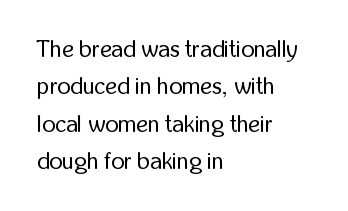
A classic flush-left, rag-right setting is used for this passage. Here the glyphs are tracked normally, forming tight word shapes. Weight: not bold — regular or lighter. Do the letters lean? They stand straight. Evenly set lines give the paragraph a standard silhouette. The glyphs are unaccompanied by any horizontal stroke below them.
